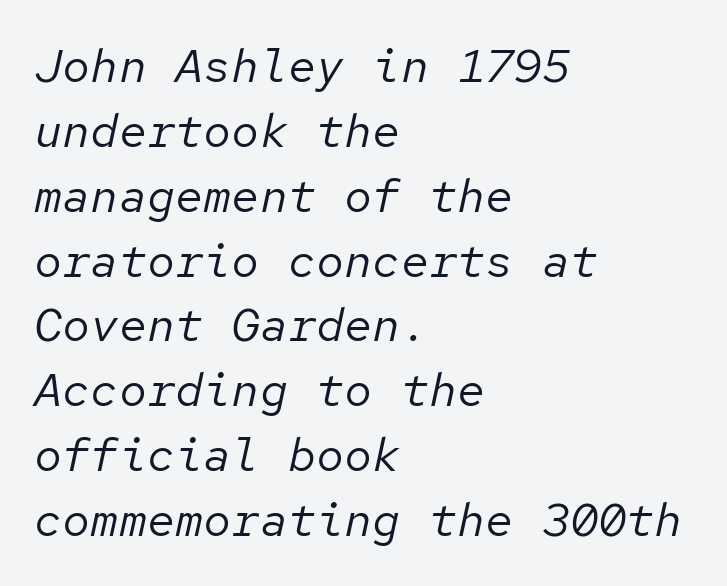
The image shows 47 px regular-weight type, italic (leaning right), monospaced; set left-aligned, normal line spacing (1.38x), normal letter spacing, not underlined; low stroke contrast and a medium x-height.
